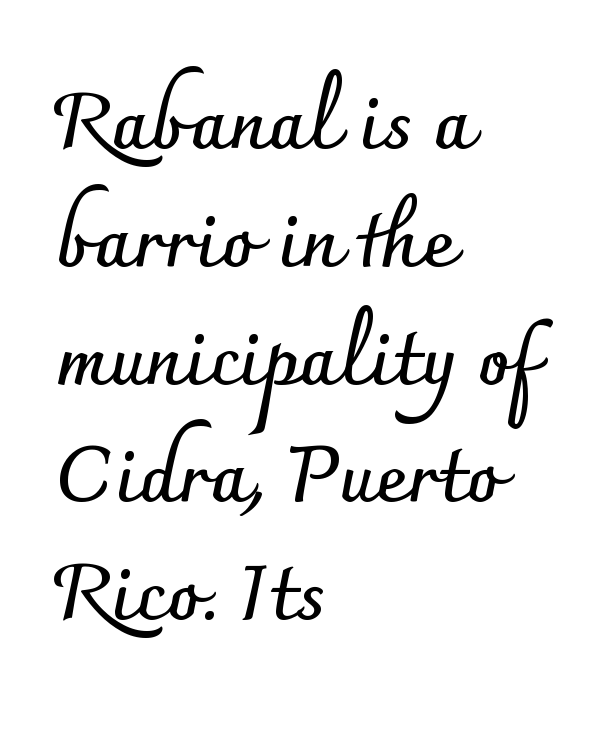
Normally led — the rows are evenly, conventionally spaced. Words float on clear page, feet unadorned. In terms of weight, the rendering is a true, heavy bold.
